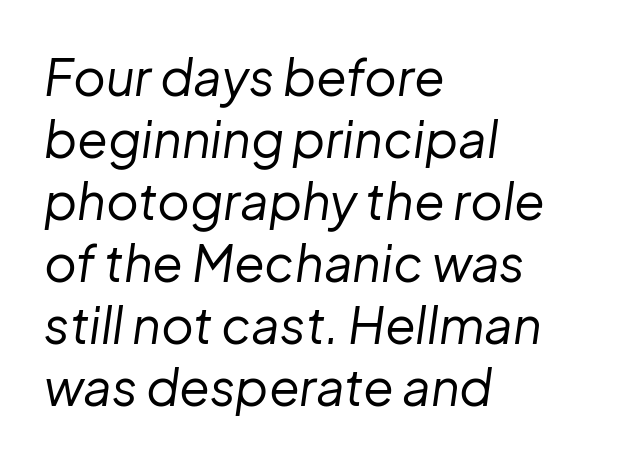
The gap between lines stays unmarked. Where is the straight margin? On the left. The strokes carry an ordinary text weight at most. Students, note that the glyphs here touch the page at normal intervals. The axis of the letterforms is tilted away from vertical.
